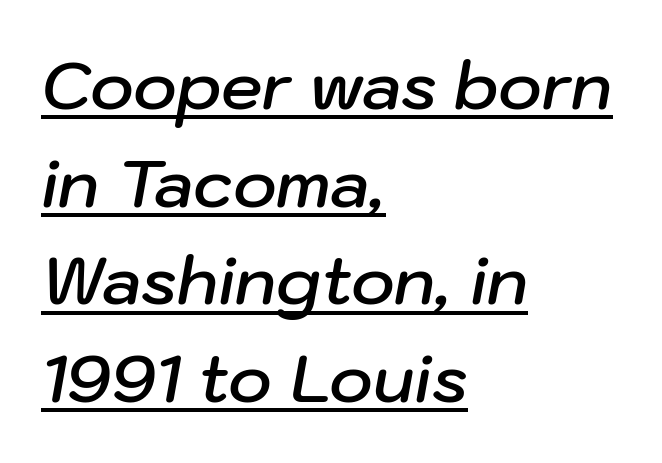
Line spacing here is normal. All the whitespace from short lines collects on the right. The letters sit at their default tracking, neither squeezed nor spread. Proportional: the letters do not fall into vertical columns.
